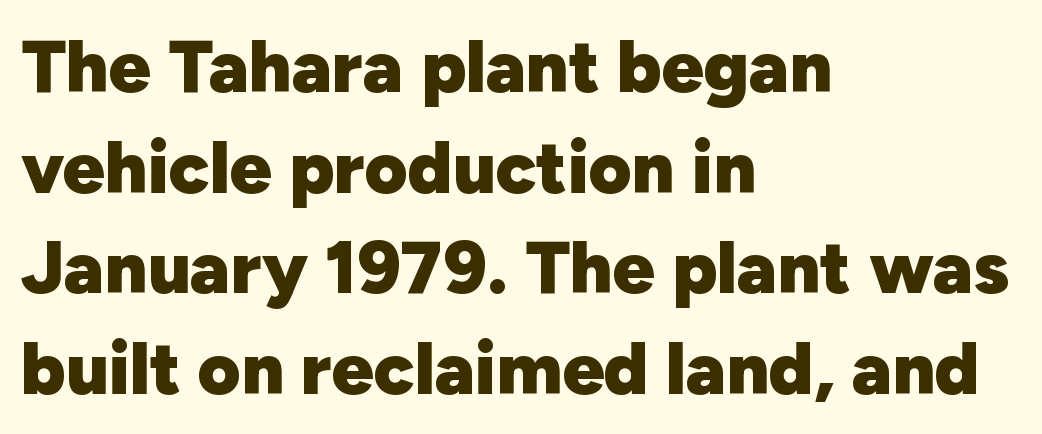
The image shows 74 px heavy sans-serif type, upright; set left-aligned, normal line spacing (1.36x), normal letter spacing, not underlined; low stroke contrast and a medium x-height.
